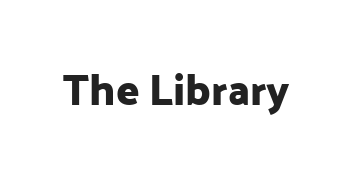
Plain, unruled lines of type. The font's upright variant was chosen for this text. I'd call this a sans setting — the letters go barefoot. Varying glyph widths throughout — classic text-font behaviour. How are the letters spaced? Ordinarily, with no added tracking.
